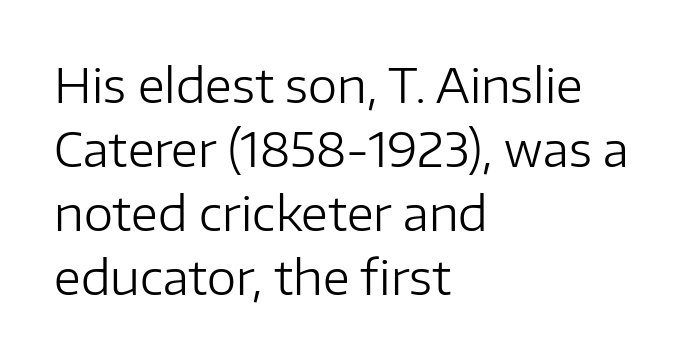
Q: Is the text bold? A: No.
Q: Is the text italic (slanted)? A: No, it is upright.
Q: Is the typeface a serif or a sans-serif typeface? A: Sans-serif.
Q: Is the text underlined? A: No.
Q: How is the paragraph aligned? A: Left-aligned.
Q: Is the spacing between letters normal or unusually wide? A: Normal.
Q: Is the spacing between lines tight, normal or loose? A: Normal.
Q: Width (condensed, normal, or wide)? A: Normal.
Q: Stroke contrast? A: Low.
Q: x-height? A: Medium.
Q: Monospaced? A: No.
